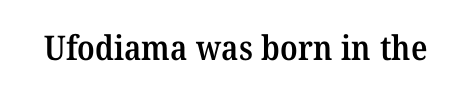
Q: Is the text bold? A: Semi-bold.
Q: Is the typeface a serif or a sans-serif typeface? A: Serif.
Q: Is the text underlined? A: No.
Q: Is the spacing between letters normal or unusually wide? A: Normal.
Q: Width (condensed, normal, or wide)? A: Normal.
Q: Stroke contrast? A: Medium.
Q: x-height? A: Medium.
Q: Monospaced? A: No.
